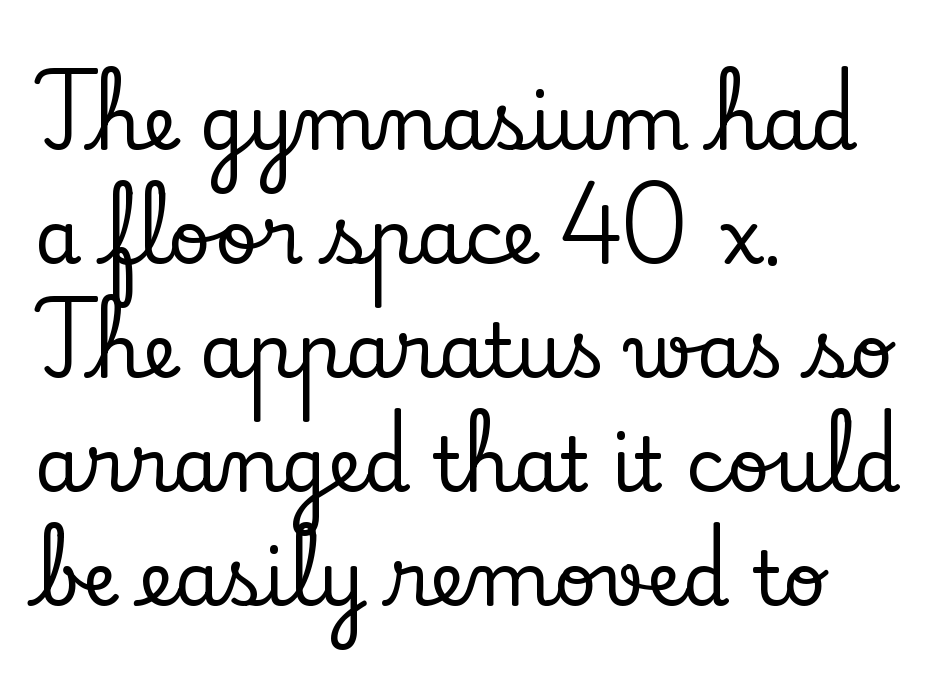
No extra tracking has been applied to these lines. Baseline-to-baseline distance is the conventional proportion of letter height. Horizontally, the lines are justified to the leading edge only. Unlike a clean sans, this face finishes its strokes with serifs. A typesetter would mark this as roman, not italic.
